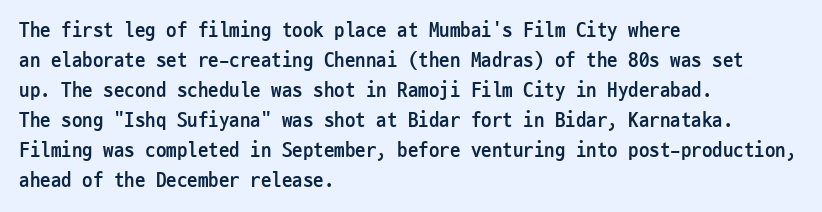
Q: Is the text bold? A: Yes.
Q: Is the text italic (slanted)? A: No, it is upright.
Q: Is the text underlined? A: No.
Q: How is the paragraph aligned? A: Left-aligned.
Q: Is the spacing between letters normal or unusually wide? A: Normal.
Q: Is the spacing between lines tight, normal or loose? A: Normal.
